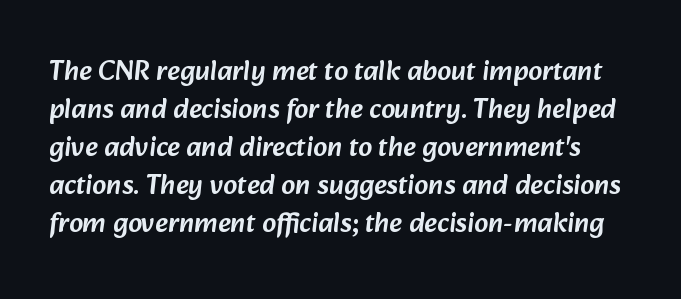
The image shows 28 px sans-serif type; set normal line spacing (1.36x), normal letter spacing, not underlined; low stroke contrast and a medium x-height.
